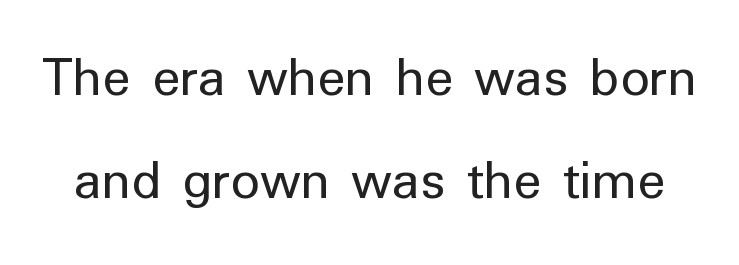
The gap between lines stays unmarked. What stands out about the letter spacing? Nothing — it is the standard amount. Stem width sits at or under what a default text font uses. Every stem runs plumb, perpendicular to the baseline. Character widths vary here, with narrow letters taking less room than wide ones. Is this a sans? Yes — the strokes have no serifs.
